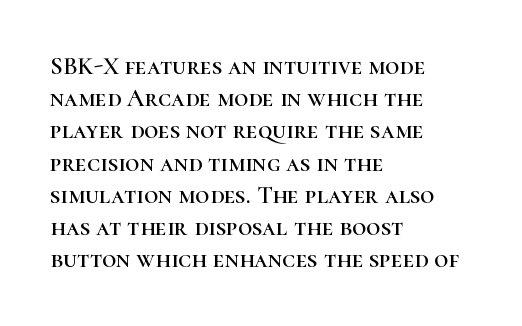
Q: Is the text italic (slanted)? A: No, it is upright.
Q: Is the text underlined? A: No.
Q: How is the paragraph aligned? A: Left-aligned.
Q: Is the spacing between letters normal or unusually wide? A: Normal.
Q: Is the spacing between lines tight, normal or loose? A: Normal.
